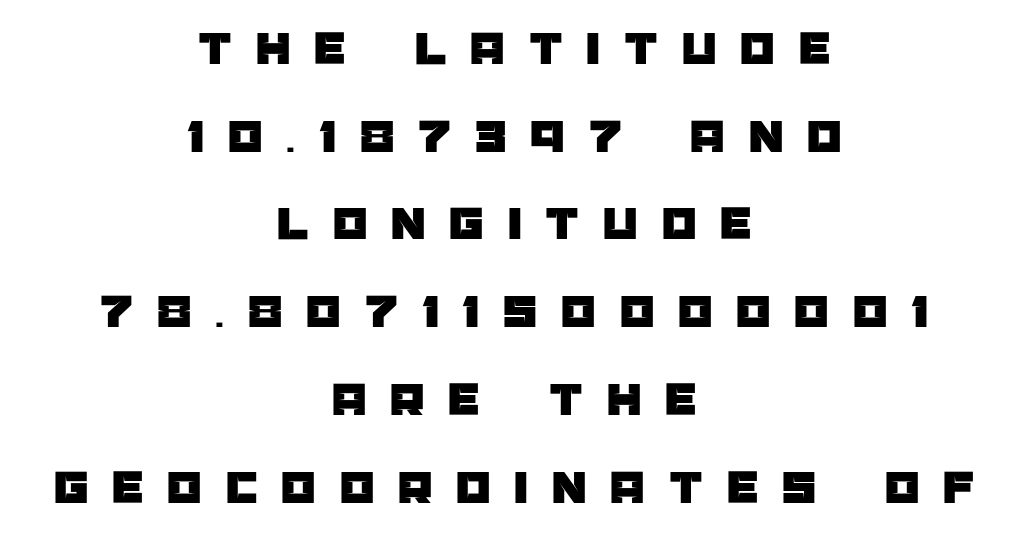
A student would call this center alignment; a typographer would say set centered. The line texture is sparse and dotted thanks to wide tracking. The lettering stays uniformly vertical, giving the passage a roman look. Are there feet on the stems? There aren't — it's a sans. Clear beneath every line of the passage. Each letter keeps its own natural width here, so spacing adapts to shape.
